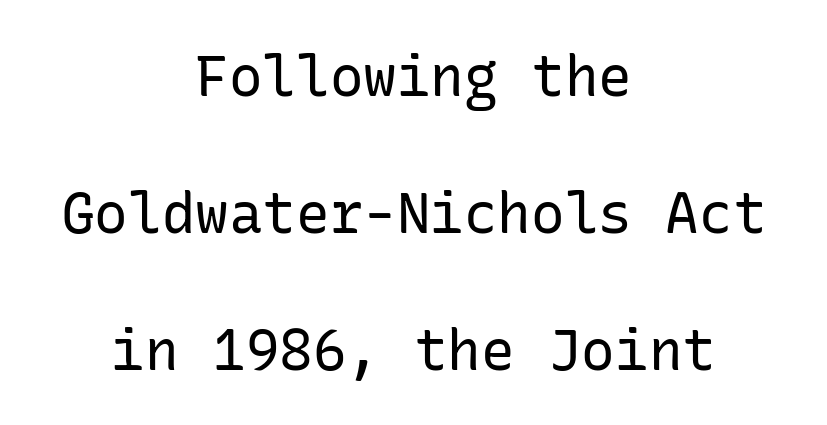
This rendering features lettering with no underline. No heavy texture on the line: the type isn't bold. These lines are centered, leaving both edges ragged. If you measured baseline to baseline, you'd find a long distance. Examine the stroke ends and you'll find no serifs.
